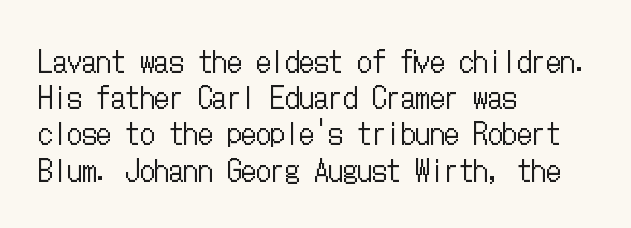
The image shows 29 px regular-weight, condensed type, upright; set left-aligned, normal line spacing (1.25x), normal letter spacing, not underlined; low stroke contrast and a medium x-height.
